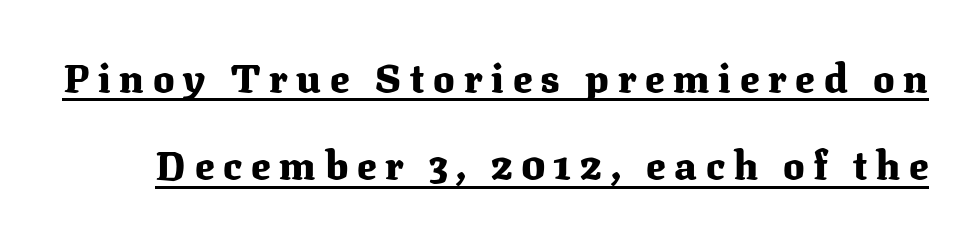
The image shows 40 px heavy serif type, upright; set loose line spacing (2.18x), unusually wide letter spacing (+0.22 em), underlined; medium stroke contrast and a medium x-height.
